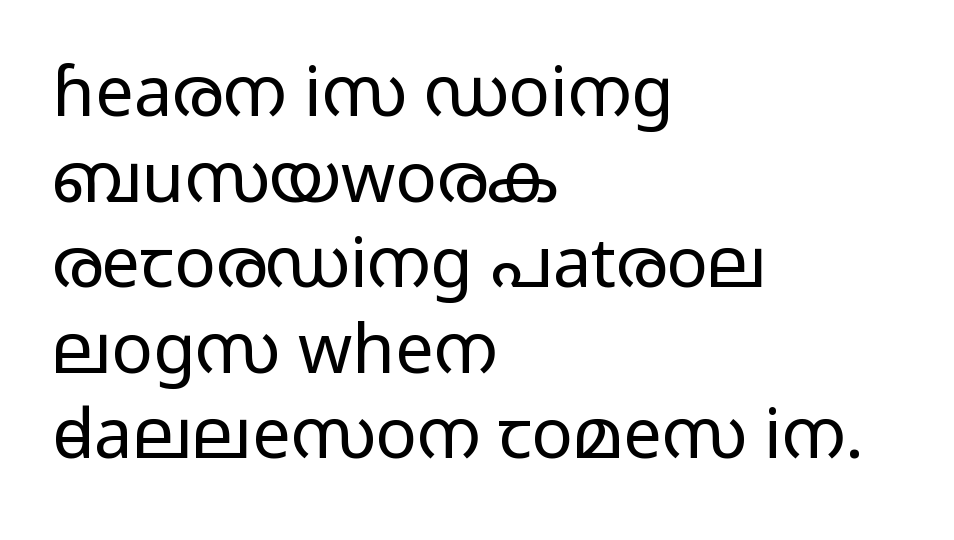
The tracking reads as untouched default to a designer's eye. No heavy texture on the line: the type isn't bold. Character widths vary here, with narrow letters taking less room than wide ones. The passage shown is not underscored anywhere. This rendering employs a face without finishing strokes, i.e., a sans-serif.
